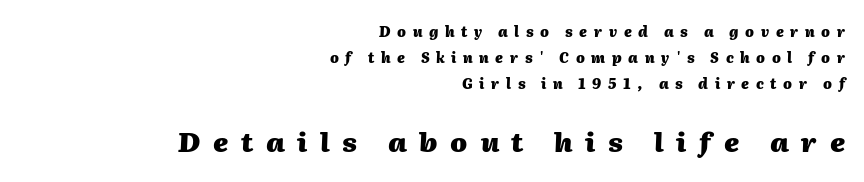
The image shows 27 px bold type, italic (leaning right); set right-aligned, line spacing 1.85x, unusually wide letter spacing (+0.47 em), not underlined; the second (bottom) block is 1.93x larger.
